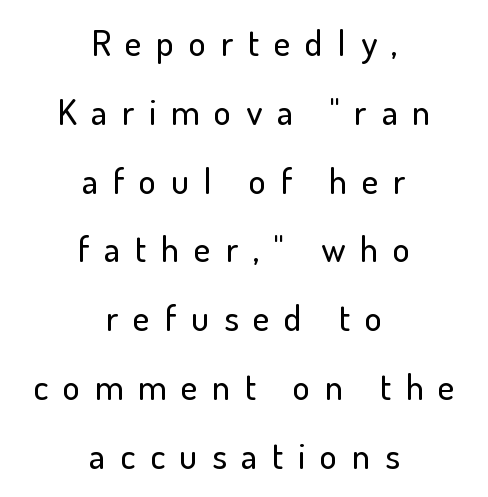
The image shows 36 px sans-serif type, upright; set centered, loose line spacing (1.91x), unusually wide letter spacing (+0.41 em), not underlined; low stroke contrast and a small x-height.
